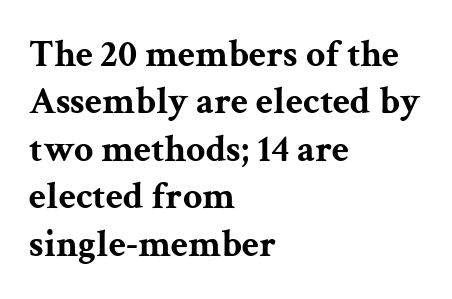
Q: Is the text bold? A: Yes.
Q: Is the text italic (slanted)? A: No, it is upright.
Q: Is the typeface a serif or a sans-serif typeface? A: Serif.
Q: Is the text underlined? A: No.
Q: How is the paragraph aligned? A: Left-aligned.
Q: Is the spacing between letters normal or unusually wide? A: Normal.
Q: Is the spacing between lines tight, normal or loose? A: Normal.
Q: Width (condensed, normal, or wide)? A: Wide.
Q: Stroke contrast? A: Medium.
Q: x-height? A: Medium.
Q: Monospaced? A: No.
